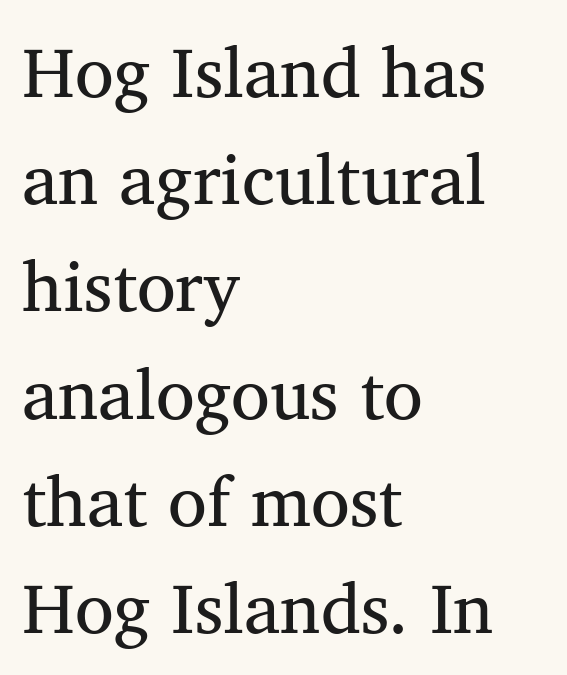
{"serif": "yes", "width": "normal", "stroke_contrast": "medium", "x_height": "medium", "monospaced": "no", "underline": "no", "align": "left", "line_spacing": "normal", "line_spacing_ratio": 1.51, "letter_spacing": "normal", "letter_spacing_em": 0.0, "glyph_px": 71}
